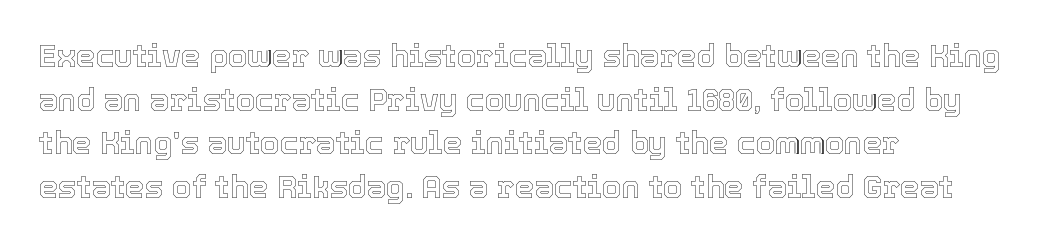
Q: Is the text italic (slanted)? A: No, it is upright.
Q: Is the text underlined? A: No.
Q: How is the paragraph aligned? A: Left-aligned.
Q: Is the spacing between letters normal or unusually wide? A: Normal.
Q: Is the spacing between lines tight, normal or loose? A: Normal.
Q: Width (condensed, normal, or wide)? A: Normal.
Q: x-height? A: Medium.
Q: Monospaced? A: No.
